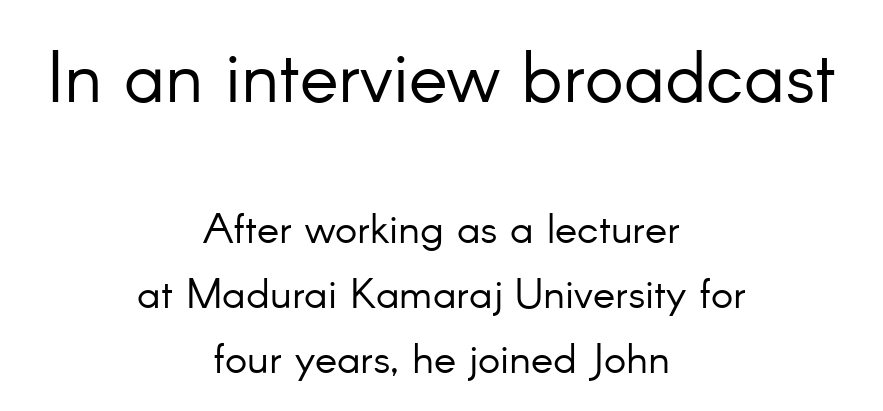
{"serif": "no", "italic": "no", "bold": "no", "weight": "light", "width": "normal", "stroke_contrast": "low", "x_height": "small", "monospaced": "no", "underline": "no", "align": "center", "line_spacing": "normal", "line_spacing_ratio": 1.55, "letter_spacing": "normal", "letter_spacing_em": 0.0, "larger_block": "first", "size_ratio": 1.74, "glyph_px": 73}
